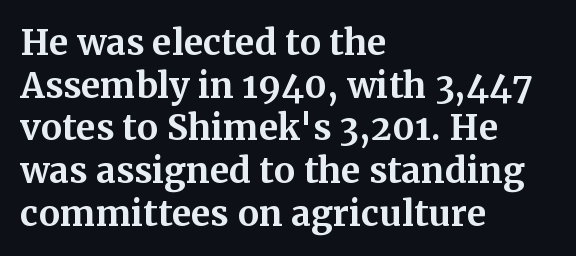
{"serif": "yes", "italic": "no", "bold": "yes", "weight": "bold", "width": "normal", "stroke_contrast": "medium", "x_height": "medium", "monospaced": "no", "underline": "no", "align": "left", "line_spacing_ratio": 1.22, "letter_spacing": "normal", "letter_spacing_em": 0.0, "glyph_px": 35}
